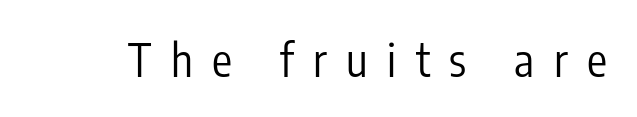
{"serif": "no", "italic": "no", "bold": "no", "weight": "regular", "width": "condensed", "stroke_contrast": "low", "x_height": "medium", "monospaced": "no", "underline": "no", "letter_spacing": "wide", "letter_spacing_em": 0.43, "glyph_px": 45}
